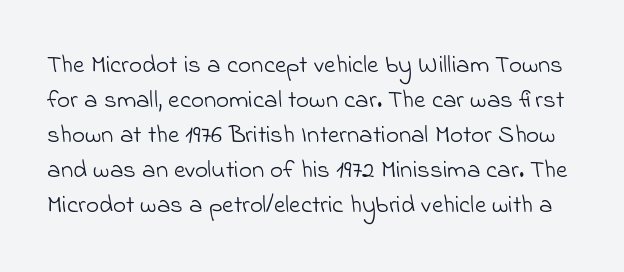
The rows are spaced the way most documents space them. Letters have the restrained weight of plain body copy at most. Honestly, the letter spacing is just normal — you wouldn't notice it. The baseline area is clear.
